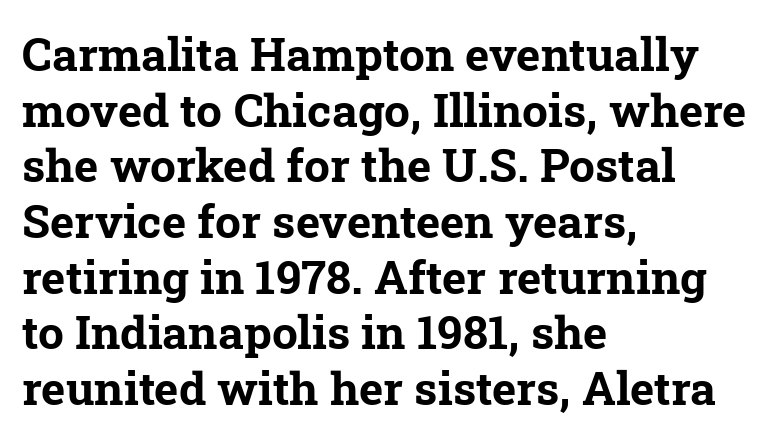
{"serif": "yes", "bold": "yes", "weight": "bold", "width": "normal", "stroke_contrast": "low", "x_height": "medium", "monospaced": "no", "underline": "no", "align": "left", "line_spacing_ratio": 1.21, "letter_spacing": "normal", "letter_spacing_em": 0.0, "glyph_px": 46}
